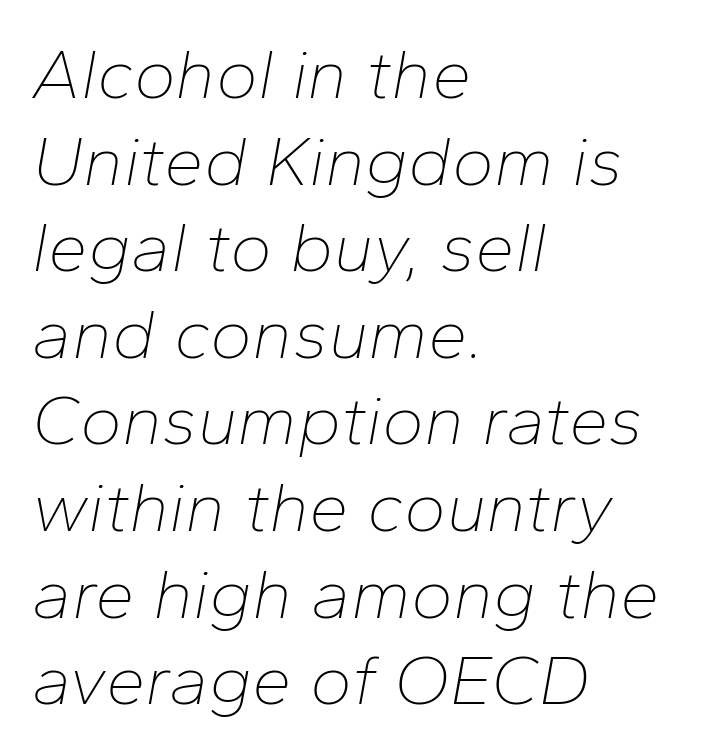
{"italic": "yes", "lean": "right", "slant_degrees": 10, "bold": "no", "weight": "thin", "width": "normal", "stroke_contrast": "low", "x_height": "medium", "monospaced": "no", "underline": "no", "align": "left", "line_spacing_ratio": 1.22, "letter_spacing": "normal", "letter_spacing_em": 0.0, "glyph_px": 71}
